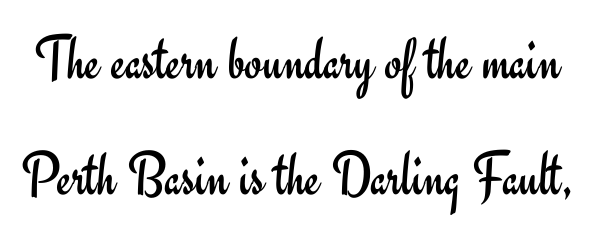
{"serif": "no", "bold": "no", "weight": "regular", "width": "normal", "stroke_contrast": "low", "x_height": "small", "monospaced": "no", "underline": "no", "line_spacing_ratio": 1.84, "letter_spacing": "normal", "letter_spacing_em": 0.0, "glyph_px": 63}
